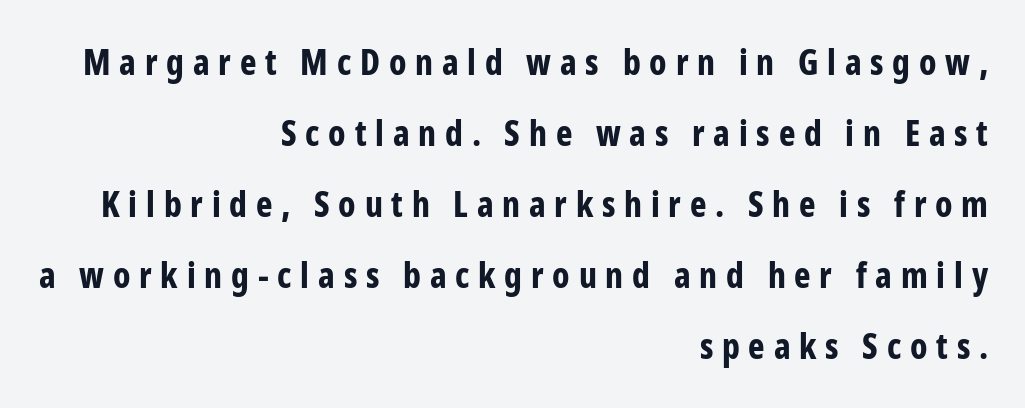
Q: Is the text bold? A: Yes.
Q: Is the text italic (slanted)? A: No, it is upright.
Q: Is the typeface a serif or a sans-serif typeface? A: Sans-serif.
Q: Is the text underlined? A: No.
Q: How is the paragraph aligned? A: Right-aligned.
Q: Is the spacing between letters normal or unusually wide? A: Unusually wide.
Q: Is the spacing between lines tight, normal or loose? A: Loose.
Q: Width (condensed, normal, or wide)? A: Condensed.
Q: Stroke contrast? A: Low.
Q: x-height? A: Medium.
Q: Monospaced? A: No.
